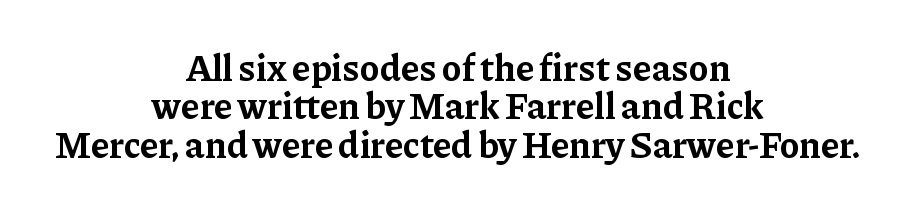
The image shows 37 px bold serif type, upright; set centered, tight line spacing (1.04x), normal letter spacing, not underlined; low stroke contrast and a medium x-height.
